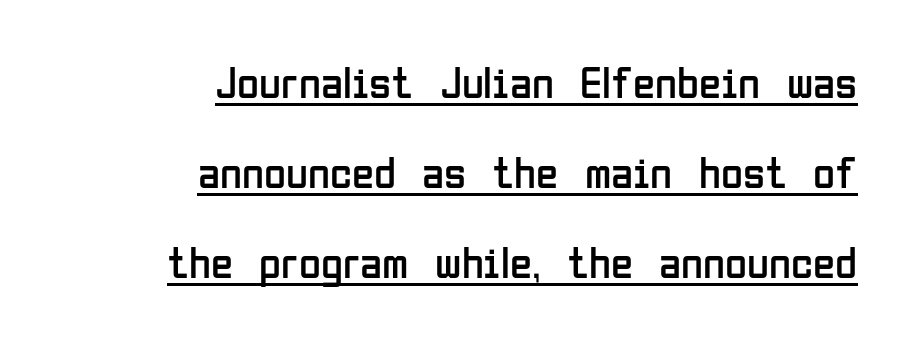
Q: Is the text bold? A: No.
Q: Is the text italic (slanted)? A: No, it is upright.
Q: Is the typeface a serif or a sans-serif typeface? A: Sans-serif.
Q: Is the text underlined? A: Yes.
Q: How is the paragraph aligned? A: Right-aligned.
Q: Is the spacing between letters normal or unusually wide? A: Normal.
Q: Is the spacing between lines tight, normal or loose? A: Loose.
Q: Width (condensed, normal, or wide)? A: Condensed.
Q: Stroke contrast? A: Low.
Q: x-height? A: Medium.
Q: Monospaced? A: No.
